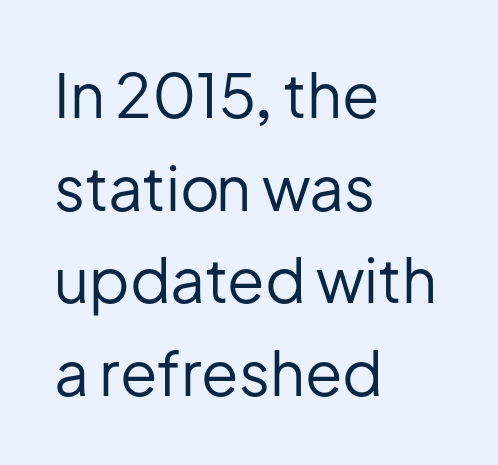
{"serif": "no", "italic": "no", "bold": "no", "weight": "regular", "width": "normal", "stroke_contrast": "low", "x_height": "medium", "monospaced": "no", "underline": "no", "align": "left", "line_spacing": "normal", "line_spacing_ratio": 1.52, "letter_spacing": "normal", "letter_spacing_em": 0.0, "glyph_px": 61}
